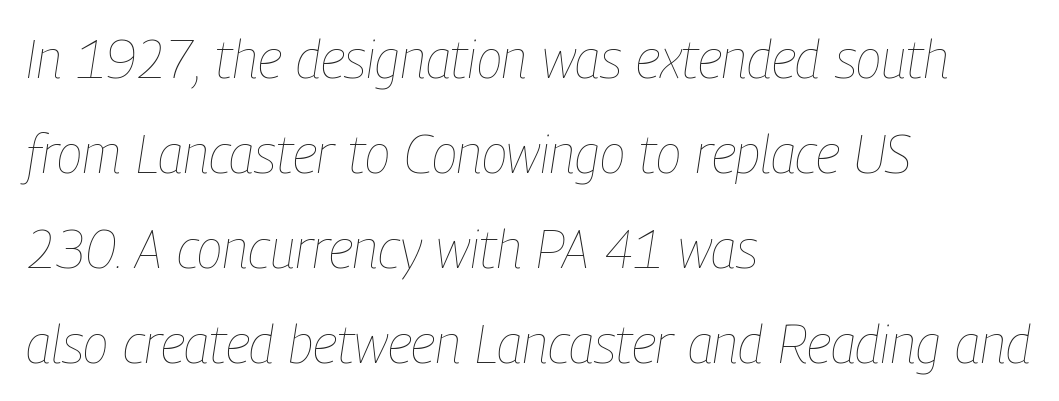
The face looks like a standard text weight, possibly lighter. Anything drawn beneath the words? Only blank space. Observe the ordinary spacing: letters are neighbours, not strangers. Designer's note — italics engaged. Think of a printed novel: that variable character pitch is what you see here.
